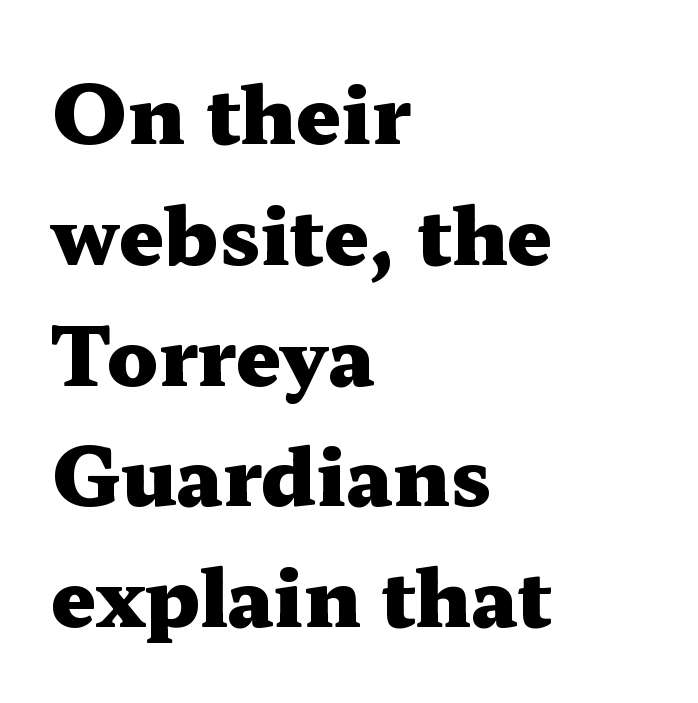
The image shows 80 px heavy, wide serif type, upright; set left-aligned, normal line spacing (1.51x), normal letter spacing, not underlined; medium stroke contrast and a medium x-height.
